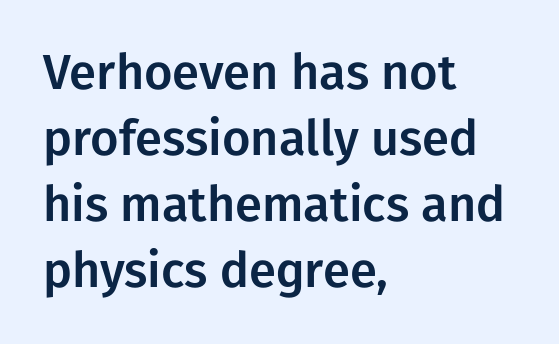
{"serif": "no", "italic": "no", "width": "normal", "stroke_contrast": "low", "x_height": "medium", "monospaced": "no", "underline": "no", "align": "left", "line_spacing": "normal", "line_spacing_ratio": 1.35, "letter_spacing": "normal", "letter_spacing_em": 0.0, "glyph_px": 49}
